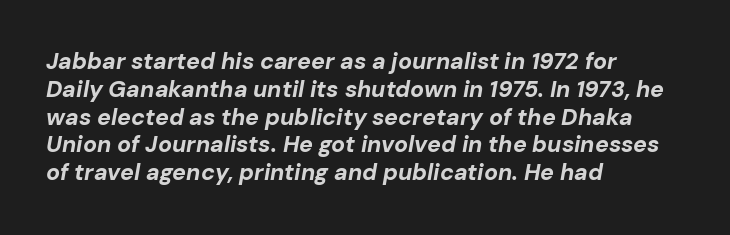
Q: Is the text bold? A: Yes.
Q: Is the text italic (slanted)? A: Yes, it leans right by about 10 degrees.
Q: Is the text underlined? A: No.
Q: How is the paragraph aligned? A: Left-aligned.
Q: Is the spacing between letters normal or unusually wide? A: Normal.
